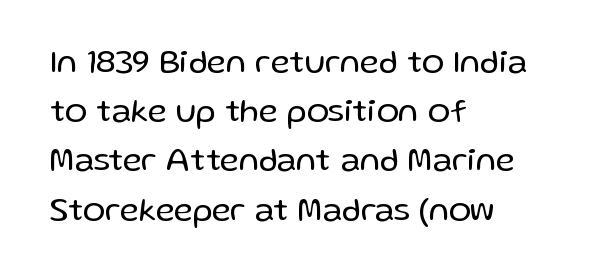
The weight tops out at a normal text grade. The rendering anchors every line to the left-hand side. Any mark beneath the type? The region is blank. Every character sits straight up, as roman type does.
